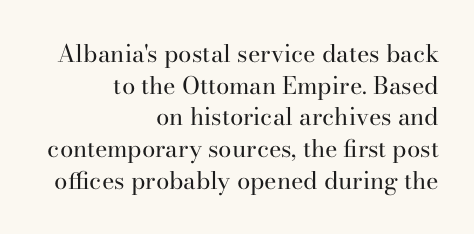
Q: Is the text bold? A: No.
Q: Is the text italic (slanted)? A: No, it is upright.
Q: Is the text underlined? A: No.
Q: How is the paragraph aligned? A: Right-aligned.
Q: Is the spacing between letters normal or unusually wide? A: Normal.
Q: Is the spacing between lines tight, normal or loose? A: Normal.
